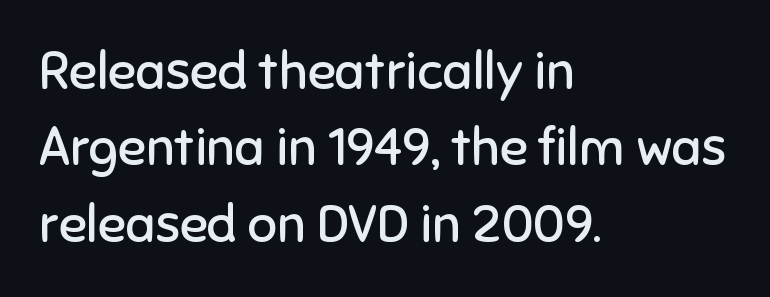
The lettering stays uniformly vertical, giving the passage a roman look. Stroke terminals: plain, sans-serif. Horizontal alignment here is leftward, the default for most running prose. Each word holds together tightly as a unit, with standard inter-letter gaps.
